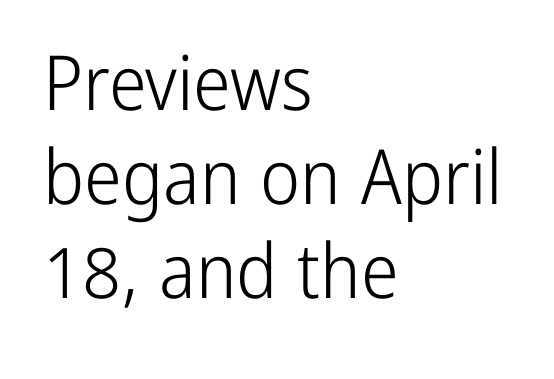
Q: Is the text bold? A: No.
Q: Is the text italic (slanted)? A: No, it is upright.
Q: Is the typeface a serif or a sans-serif typeface? A: Sans-serif.
Q: Is the text underlined? A: No.
Q: How is the paragraph aligned? A: Left-aligned.
Q: Is the spacing between letters normal or unusually wide? A: Normal.
Q: Width (condensed, normal, or wide)? A: Condensed.
Q: Stroke contrast? A: Low.
Q: x-height? A: Medium.
Q: Monospaced? A: No.
